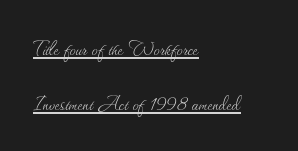
Q: Is the text bold? A: No.
Q: Is the text italic (slanted)? A: Yes.
Q: Is the text underlined? A: Yes.
Q: How is the paragraph aligned? A: Left-aligned.
Q: Is the spacing between letters normal or unusually wide? A: Normal.
Q: Is the spacing between lines tight, normal or loose? A: Loose.
